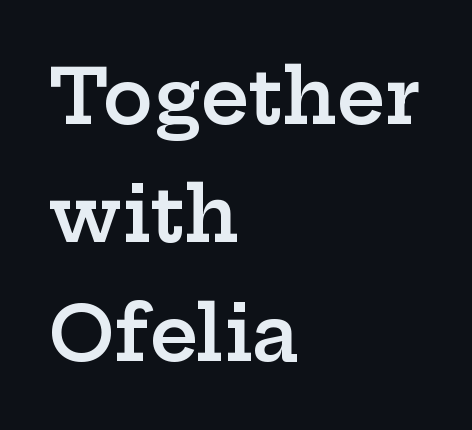
The image shows 75 px semibold, wide serif type, upright; set left-aligned, normal line spacing (1.58x), normal letter spacing, not underlined; low stroke contrast and a medium x-height.
